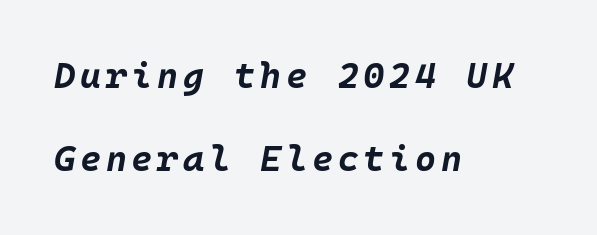
Q: Is the text bold? A: Yes.
Q: Is the text italic (slanted)? A: Yes, it leans right by about 10 degrees.
Q: Is the text underlined? A: No.
Q: How is the paragraph aligned? A: Left-aligned.
Q: Is the spacing between lines tight, normal or loose? A: Loose.
Q: Width (condensed, normal, or wide)? A: Normal.
Q: Stroke contrast? A: Low.
Q: x-height? A: Large.
